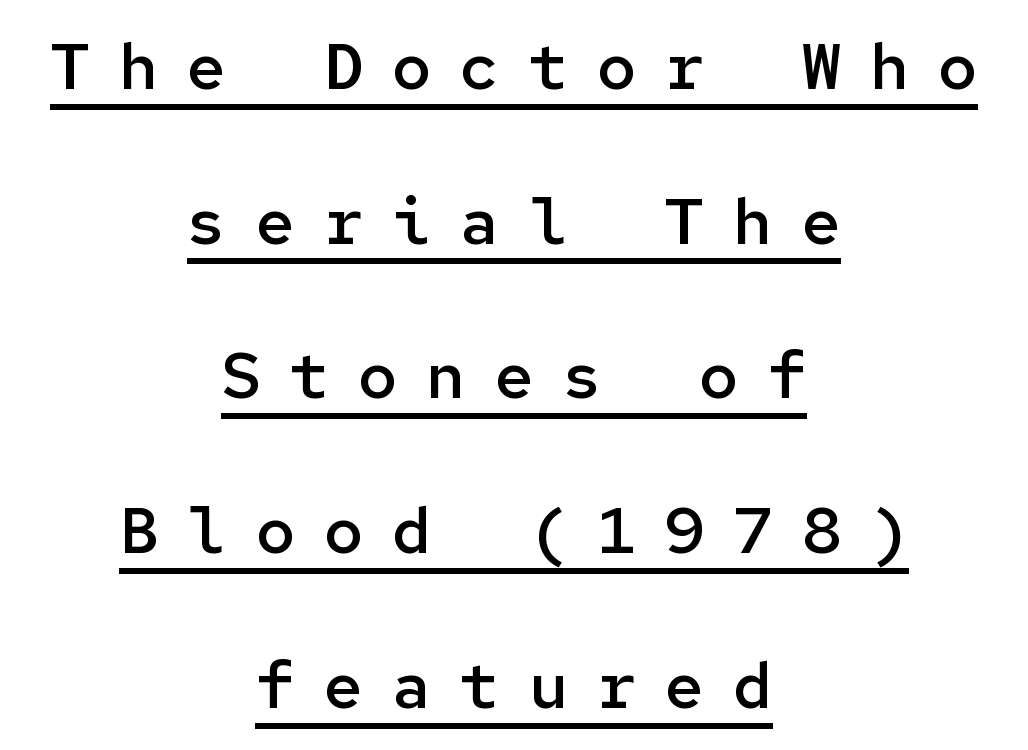
The image shows 65 px semibold sans-serif type, upright, monospaced; set centered, loose line spacing (2.38x), unusually wide letter spacing (+0.45 em), underlined; low stroke contrast and a medium x-height.
